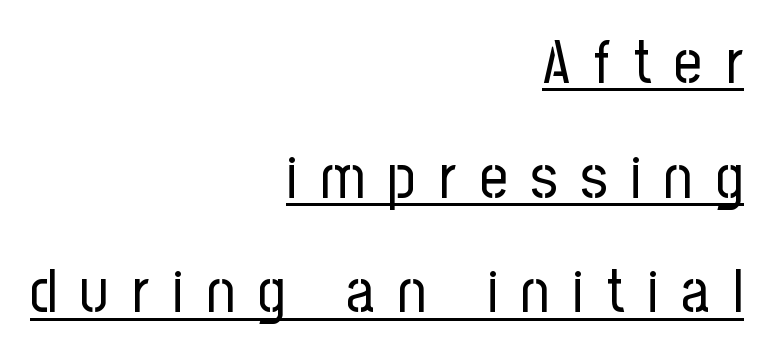
{"serif": "no", "italic": "no", "bold": "no", "weight": "regular", "width": "condensed", "stroke_contrast": "low", "x_height": "medium", "monospaced": "no", "underline": "yes", "align": "right", "line_spacing_ratio": 1.88, "letter_spacing": "wide", "letter_spacing_em": 0.38, "glyph_px": 61}
